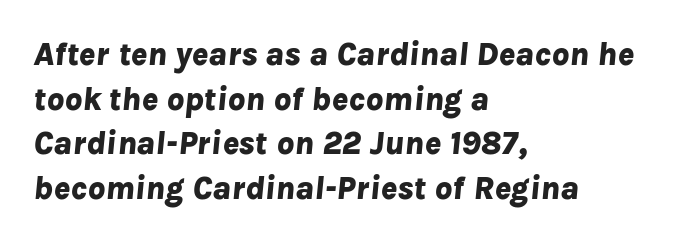
{"italic": "yes", "lean": "right", "slant_degrees": 8, "bold": "yes", "weight": "bold", "width": "normal", "stroke_contrast": "low", "x_height": "medium", "monospaced": "no", "underline": "no", "align": "left", "line_spacing": "normal", "line_spacing_ratio": 1.31, "letter_spacing": "normal", "letter_spacing_em": 0.0, "glyph_px": 34}
